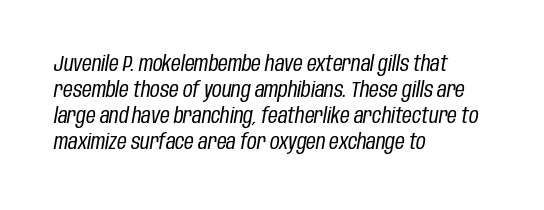
The image shows 21 px text type, italic (leaning right); set left-aligned, line spacing 1.24x, normal letter spacing, not underlined.
